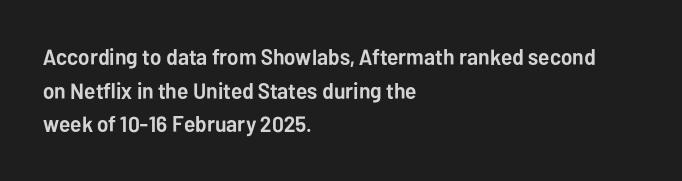
This sample is left-justified, so line endings fall wherever the words run out. Ascenders rise straight up at ninety degrees. Notice how descenders clear the ascenders below comfortably — that's standard leading. Is the type bold? Yes — the strokes are clearly thick and heavy.
